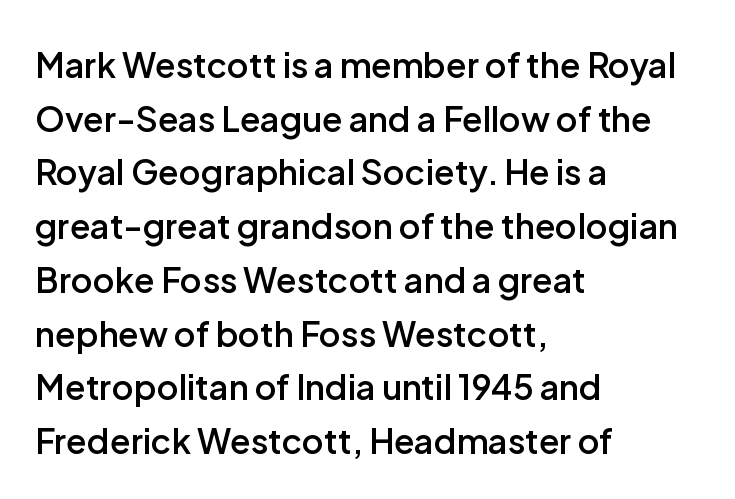
{"serif": "no", "italic": "no", "bold": "semi", "weight": "semibold", "width": "normal", "stroke_contrast": "low", "x_height": "medium", "monospaced": "no", "underline": "no", "align": "left", "line_spacing": "normal", "line_spacing_ratio": 1.58, "letter_spacing": "normal", "letter_spacing_em": 0.0, "glyph_px": 34}
